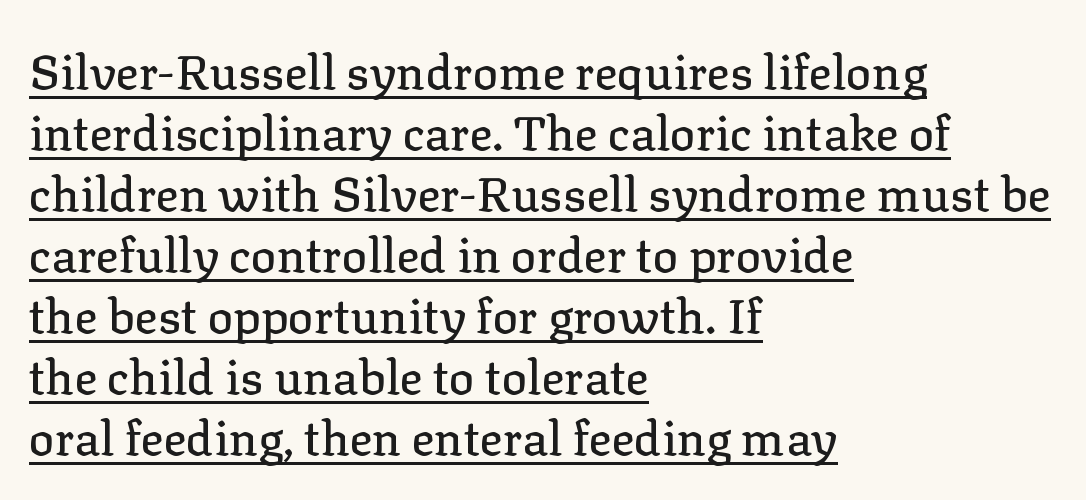
Does the leading feel generous? No, just average. Regarding serifs, this sample has them. The letterforms sit shoulder to shoulder at normal distance. Glance below the letters and you will spot a drawn line. Typeset ragged right — the left edge is the straight one.
